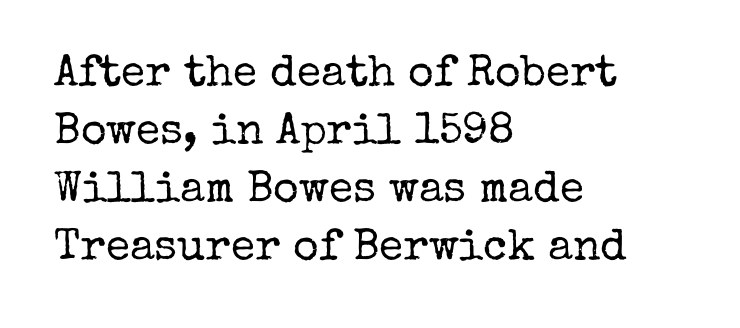
{"serif": "yes", "italic": "no", "bold": "no", "weight": "regular", "width": "normal", "stroke_contrast": "low", "x_height": "medium", "monospaced": "no", "underline": "no", "align": "left", "line_spacing": "normal", "line_spacing_ratio": 1.32, "letter_spacing": "normal", "letter_spacing_em": 0.0, "glyph_px": 44}
